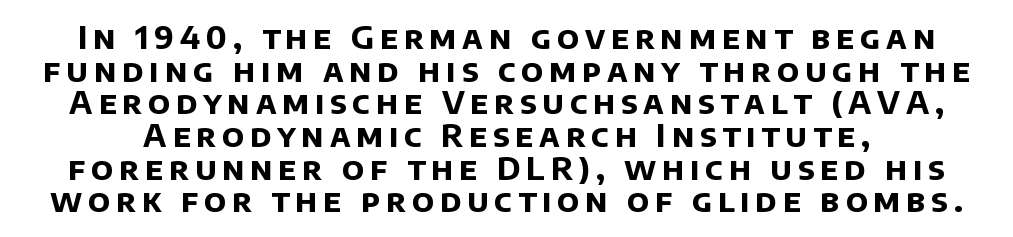
The image shows 32 px bold sans-serif type; set tight line spacing (1.02x), not underlined; low stroke contrast and a large x-height.
